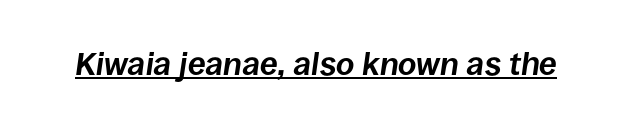
This sample has the flowing, uneven cadence of proportional lettering. The font is running at its bold setting. In terms of letterspacing, this is plain default setting. The lettering is marked with a stroke running underneath it.
